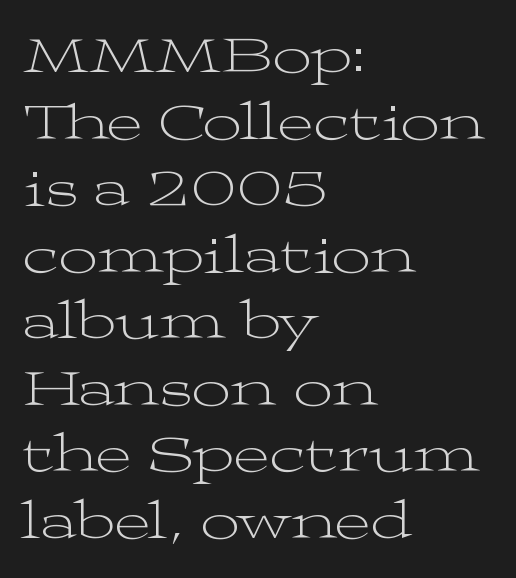
There is no visible air inserted between adjacent glyphs. Varying glyph widths throughout — classic text-font behaviour. The font is comparable to plain body text, perhaps lighter. Caption: multi-line text, flush left, ragged right.
